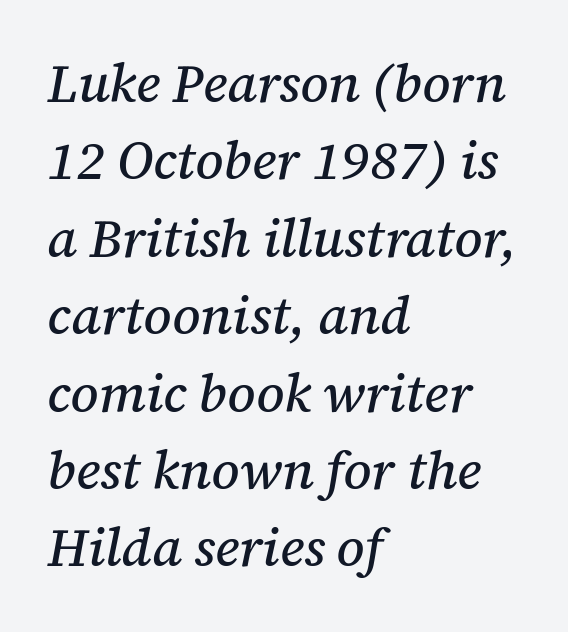
{"serif": "yes", "italic": "yes", "lean": "right", "slant_degrees": 12, "width": "normal", "stroke_contrast": "medium", "x_height": "medium", "monospaced": "no", "underline": "no", "align": "left", "line_spacing": "normal", "line_spacing_ratio": 1.46, "letter_spacing": "normal", "letter_spacing_em": 0.0, "glyph_px": 53}
